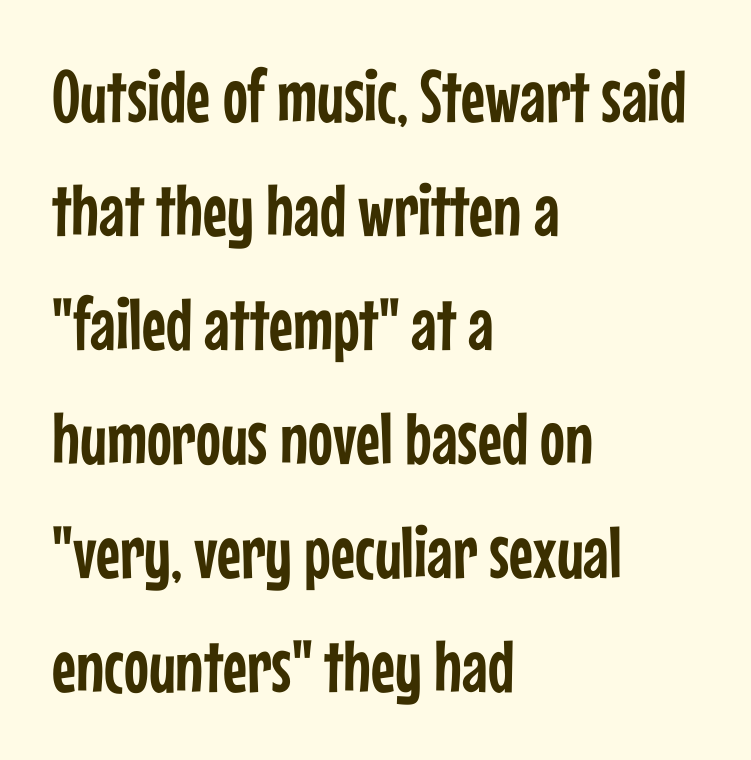
Q: Is the text italic (slanted)? A: No, it is upright.
Q: Is the typeface a serif or a sans-serif typeface? A: Sans-serif.
Q: Is the text underlined? A: No.
Q: How is the paragraph aligned? A: Left-aligned.
Q: Is the spacing between letters normal or unusually wide? A: Normal.
Q: Is the spacing between lines tight, normal or loose? A: Normal.
Q: Width (condensed, normal, or wide)? A: Condensed.
Q: Stroke contrast? A: Low.
Q: x-height? A: Medium.
Q: Monospaced? A: No.
